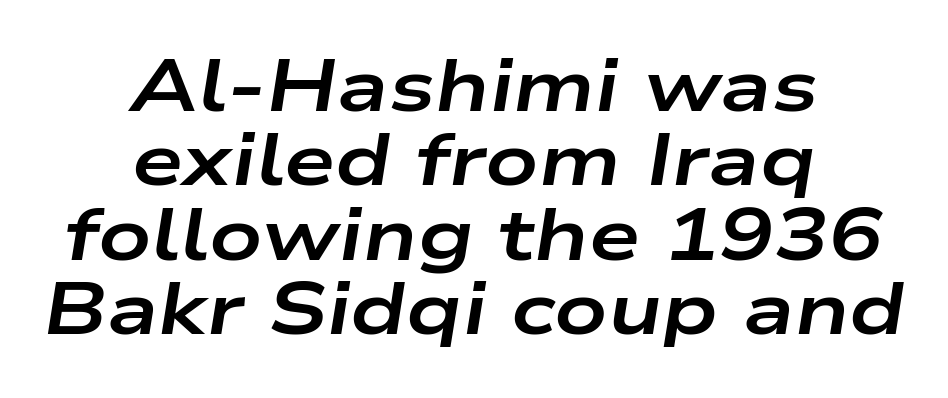
{"italic": "yes", "lean": "right", "slant_degrees": 9, "bold": "yes", "weight": "bold", "width": "wide", "stroke_contrast": "low", "x_height": "medium", "monospaced": "no", "underline": "no", "align": "center", "line_spacing": "tight", "line_spacing_ratio": 1.02, "letter_spacing": "normal", "letter_spacing_em": 0.0, "glyph_px": 73}
